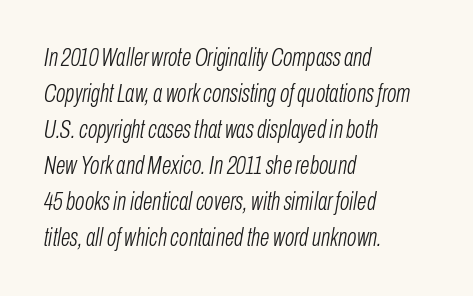
The image shows 25 px text type, italic (leaning right); set left-aligned, normal line spacing (1.44x), normal letter spacing, not underlined.
